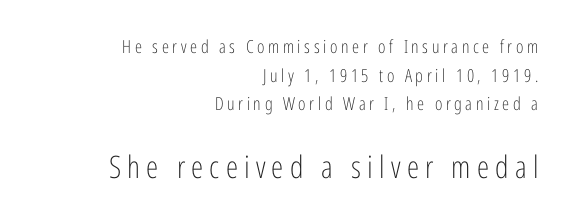
Q: Is the text bold? A: No.
Q: Is the text italic (slanted)? A: No, it is upright.
Q: Is the typeface a serif or a sans-serif typeface? A: Sans-serif.
Q: Is the text underlined? A: No.
Q: How is the paragraph aligned? A: Right-aligned.
Q: Is the spacing between letters normal or unusually wide? A: Unusually wide.
Q: Is the spacing between lines tight, normal or loose? A: Normal.
Q: Which block of text is set in a larger size, the first (top) or the second (bottom)? A: The second (bottom) one.
Q: Width (condensed, normal, or wide)? A: Condensed.
Q: Stroke contrast? A: Low.
Q: x-height? A: Medium.
Q: Monospaced? A: No.
